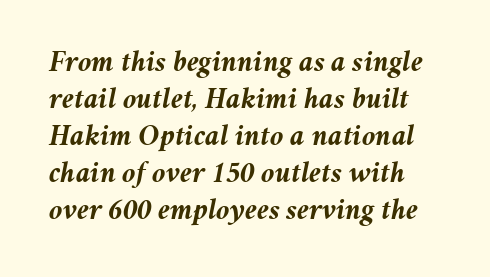
{"italic": "yes", "lean": "right", "slant_degrees": 11, "bold": "yes", "weight": "semibold", "width": "normal", "stroke_contrast": "medium", "x_height": "medium", "monospaced": "no", "underline": "no", "line_spacing_ratio": 1.23, "letter_spacing": "normal", "letter_spacing_em": 0.0, "glyph_px": 30}
